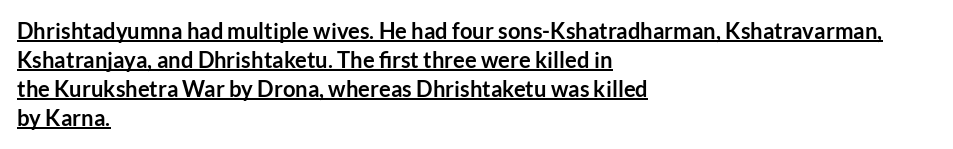
Q: Is the text bold? A: Yes.
Q: Is the text italic (slanted)? A: No, it is upright.
Q: Is the text underlined? A: Yes.
Q: How is the paragraph aligned? A: Left-aligned.
Q: Is the spacing between letters normal or unusually wide? A: Normal.
Q: Is the spacing between lines tight, normal or loose? A: Normal.
